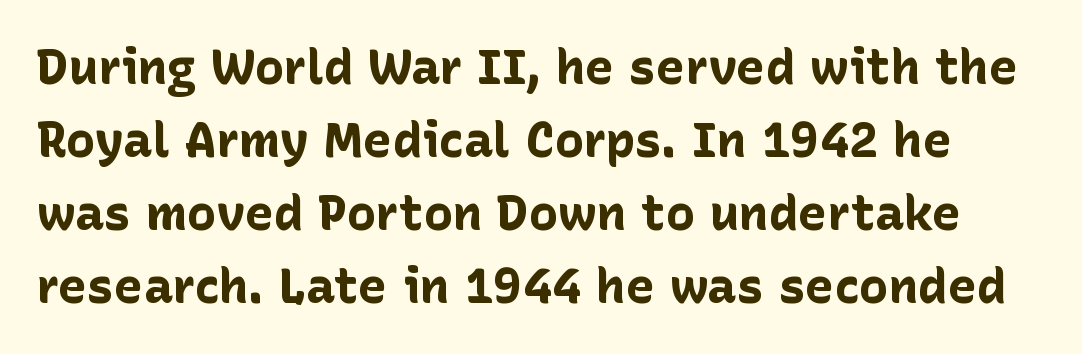
The image shows 49 px bold sans-serif type, upright; set normal line spacing (1.49x), normal letter spacing, not underlined; low stroke contrast and a medium x-height.
